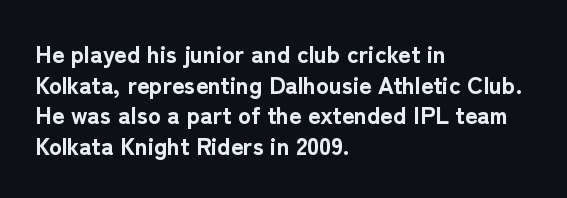
The image shows 24 px bold type, upright; set left-aligned, normal line spacing (1.28x), normal letter spacing, not underlined.
